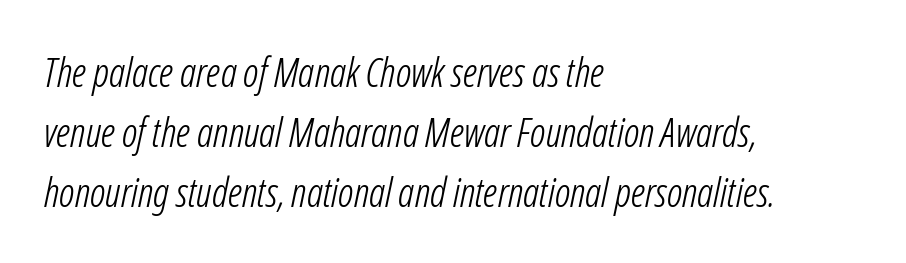
Think standard paragraph weight, or any step lighter than that. When letters slant like this, we call the style italic. Descenders hang freely into open space. Students, note that the glyphs here touch the page at normal intervals. The passage is arranged the way most books set body copy — flush left.
